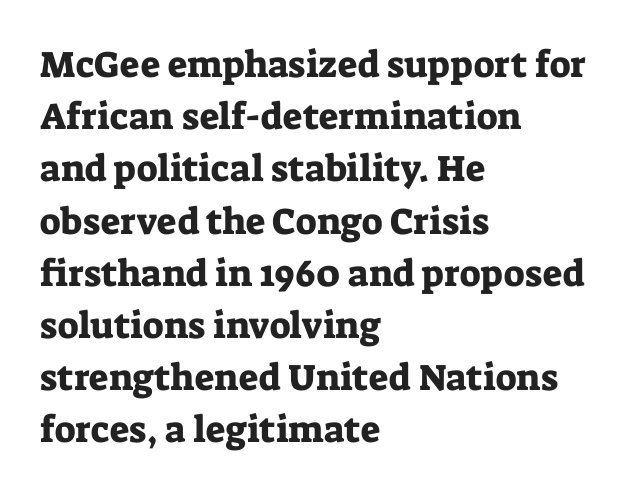
Q: Is the text italic (slanted)? A: No, it is upright.
Q: Is the typeface a serif or a sans-serif typeface? A: Serif.
Q: Is the text underlined? A: No.
Q: How is the paragraph aligned? A: Left-aligned.
Q: Is the spacing between letters normal or unusually wide? A: Normal.
Q: Is the spacing between lines tight, normal or loose? A: Normal.
Q: Width (condensed, normal, or wide)? A: Normal.
Q: Stroke contrast? A: Low.
Q: x-height? A: Medium.
Q: Monospaced? A: No.
